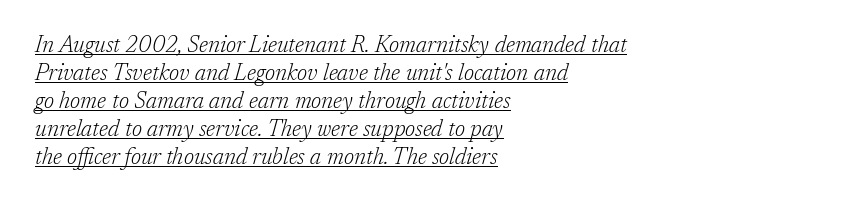
{"italic": "yes", "lean": "right", "slant_degrees": 17, "bold": "no", "underline": "yes", "align": "left", "line_spacing_ratio": 1.22, "letter_spacing": "normal", "letter_spacing_em": 0.0, "glyph_px": 23}
